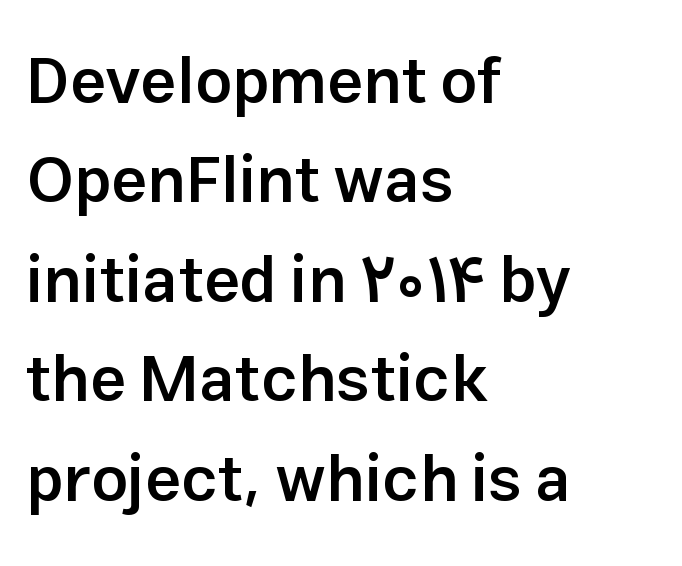
The image shows 65 px semibold sans-serif type, upright; set left-aligned, normal line spacing (1.53x), normal letter spacing, not underlined; low stroke contrast and a medium x-height.
